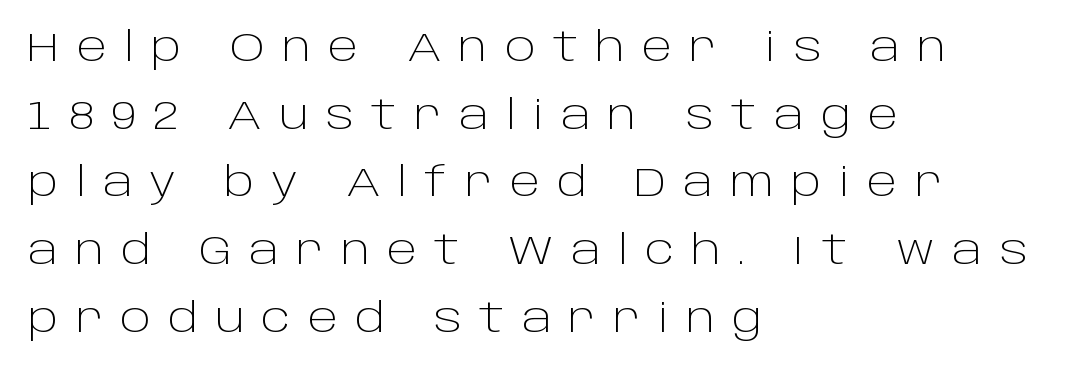
Q: Is the text bold? A: No.
Q: Is the text italic (slanted)? A: No, it is upright.
Q: Is the typeface a serif or a sans-serif typeface? A: Sans-serif.
Q: Is the text underlined? A: No.
Q: How is the paragraph aligned? A: Left-aligned.
Q: Is the spacing between letters normal or unusually wide? A: Unusually wide.
Q: Is the spacing between lines tight, normal or loose? A: Normal.
Q: Width (condensed, normal, or wide)? A: Normal.
Q: Stroke contrast? A: Low.
Q: x-height? A: Large.
Q: Monospaced? A: No.
